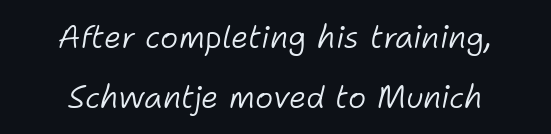
{"italic": "yes", "lean": "right", "slant_degrees": 11, "bold": "no", "weight": "light", "width": "normal", "stroke_contrast": "low", "x_height": "medium", "monospaced": "no", "underline": "no", "align": "center", "line_spacing": "loose", "line_spacing_ratio": 1.92, "letter_spacing": "normal", "letter_spacing_em": 0.0, "glyph_px": 31}
